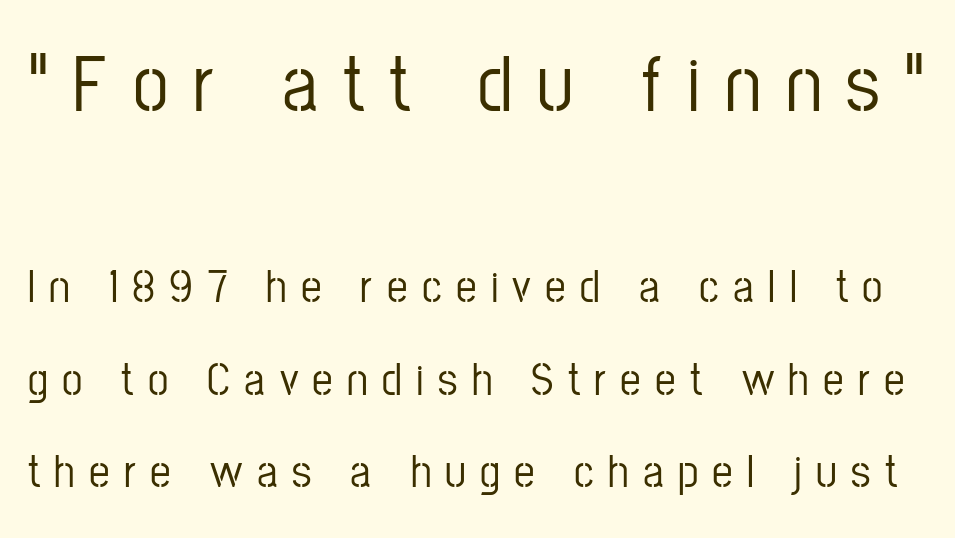
The image shows 80 px condensed sans-serif type, upright; set loose line spacing (2.02x), unusually wide letter spacing (+0.31 em), not underlined; the first (top) block is 1.74x larger; low stroke contrast and a medium x-height.
